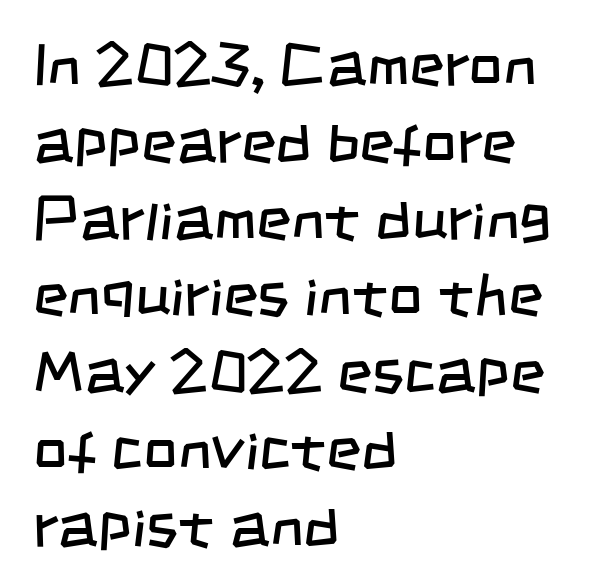
Each line starts at the same left margin while the right side varies. A typesetter would call this leading conventional body-copy spacing. The strip under each line holds only bare page. Stroke terminals: plain, sans-serif. Standard letterfit; no display-style spreading of the glyphs.
